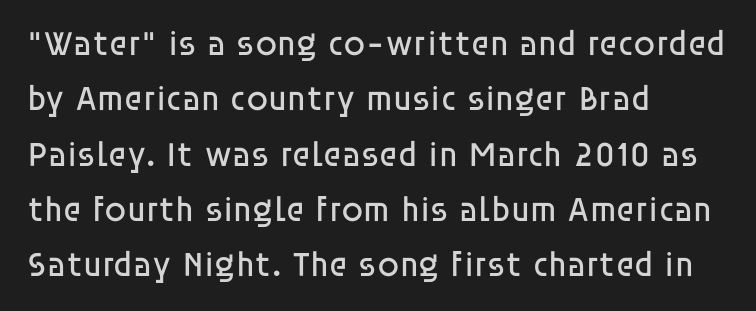
Q: Is the text bold? A: No.
Q: Is the text italic (slanted)? A: No, it is upright.
Q: Is the typeface a serif or a sans-serif typeface? A: Sans-serif.
Q: Is the text underlined? A: No.
Q: How is the paragraph aligned? A: Left-aligned.
Q: Is the spacing between letters normal or unusually wide? A: Normal.
Q: Is the spacing between lines tight, normal or loose? A: Normal.
Q: Width (condensed, normal, or wide)? A: Normal.
Q: Stroke contrast? A: Low.
Q: x-height? A: Large.
Q: Monospaced? A: No.
